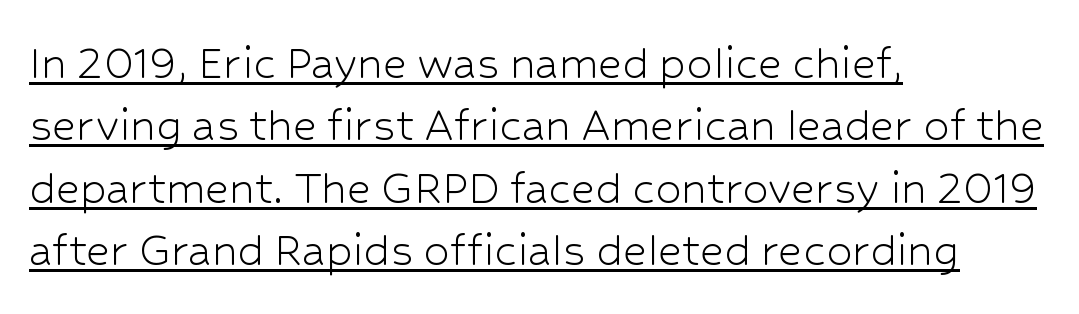
{"serif": "no", "italic": "no", "bold": "no", "weight": "light", "width": "normal", "stroke_contrast": "low", "x_height": "medium", "monospaced": "no", "underline": "yes", "align": "left", "line_spacing_ratio": 1.2, "letter_spacing": "normal", "letter_spacing_em": 0.0, "glyph_px": 52}
